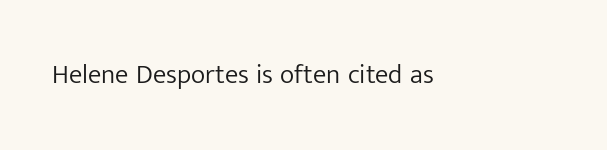
Has an underline been added? It has not. The type is set solid horizontally, with unmodified tracking. The characters are drawn with everyday or finer stroke widths. Every character sits straight up, as roman type does.
